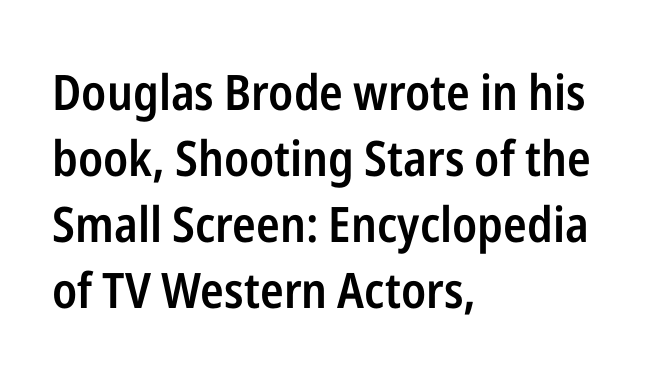
The image shows 49 px semibold, condensed sans-serif type, upright; set left-aligned, normal line spacing (1.35x), normal letter spacing, not underlined; low stroke contrast and a medium x-height.
